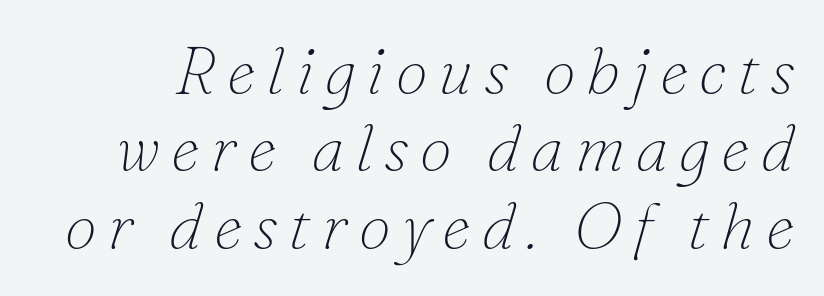
Q: Is the text bold? A: No.
Q: Is the text italic (slanted)? A: Yes, it leans right by about 16 degrees.
Q: Is the typeface a serif or a sans-serif typeface? A: Serif.
Q: Is the text underlined? A: No.
Q: Width (condensed, normal, or wide)? A: Normal.
Q: Stroke contrast? A: Low.
Q: x-height? A: Small.
Q: Monospaced? A: No.
